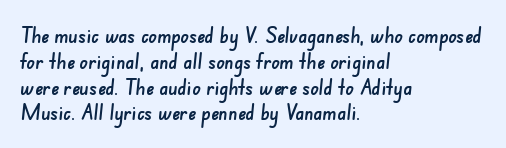
{"underline": "no", "align": "left", "line_spacing_ratio": 1.23, "letter_spacing": "normal", "letter_spacing_em": 0.0, "glyph_px": 21}
